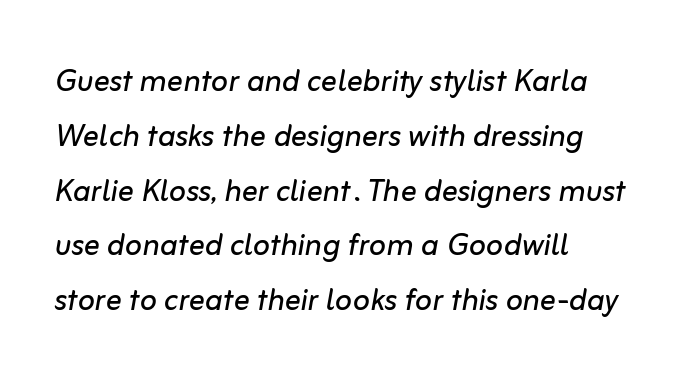
Q: Is the text bold? A: No.
Q: Is the text italic (slanted)? A: Yes, it leans right by about 10 degrees.
Q: Is the text underlined? A: No.
Q: How is the paragraph aligned? A: Left-aligned.
Q: Is the spacing between letters normal or unusually wide? A: Normal.
Q: Is the spacing between lines tight, normal or loose? A: Normal.
Q: Width (condensed, normal, or wide)? A: Normal.
Q: Stroke contrast? A: Low.
Q: x-height? A: Medium.
Q: Monospaced? A: No.
